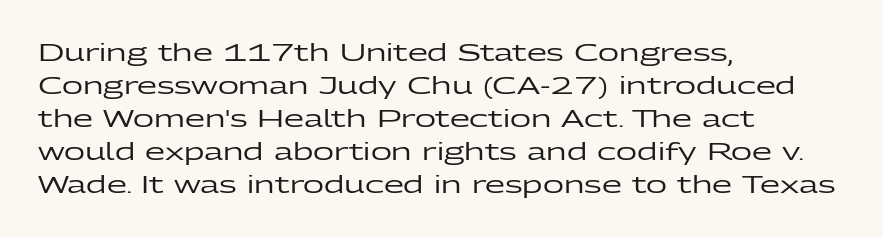
{"italic": "no", "underline": "no", "align": "left", "line_spacing": "normal", "line_spacing_ratio": 1.44, "letter_spacing": "normal", "letter_spacing_em": 0.0, "glyph_px": 23}
